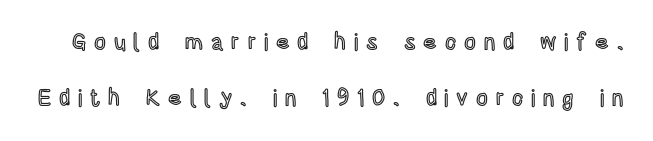
The lettering stays uniformly vertical, giving the passage a roman look. Is the letter spacing exaggerated? Yes — the characters are pushed far apart. Students, observe: this is what heavily led, spacious text looks like. Lines of text with bare space underneath.
